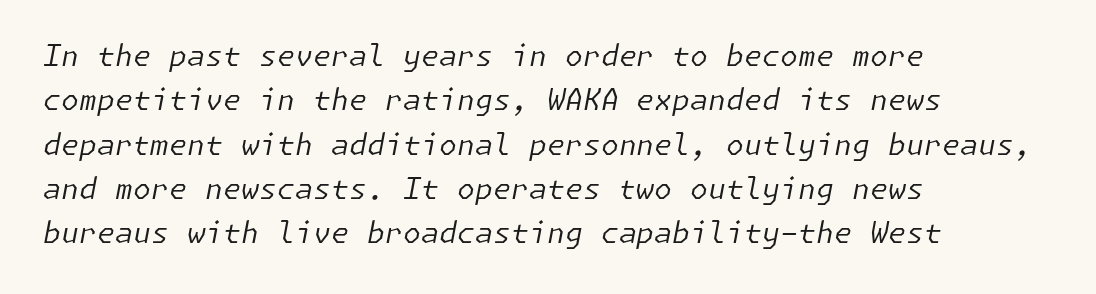
Q: Is the text bold? A: No.
Q: Is the text italic (slanted)? A: Yes, it leans right by about 11 degrees.
Q: Is the text underlined? A: No.
Q: How is the paragraph aligned? A: Left-aligned.
Q: Is the spacing between letters normal or unusually wide? A: Normal.
Q: Is the spacing between lines tight, normal or loose? A: Normal.
Q: Width (condensed, normal, or wide)? A: Normal.
Q: Stroke contrast? A: Low.
Q: x-height? A: Medium.
